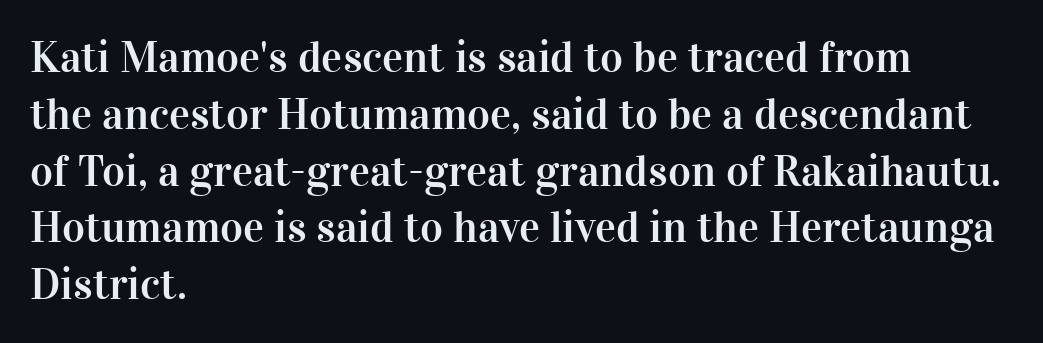
Check the space under the baseline: it is left empty. The compositor pushed each line to the left boundary. This sample keeps an unexceptional amount of space between lines. This is roman type, the default non-slanted kind. Honestly, the letter spacing is just normal — you wouldn't notice it. This sample has the flowing, uneven cadence of proportional lettering.
